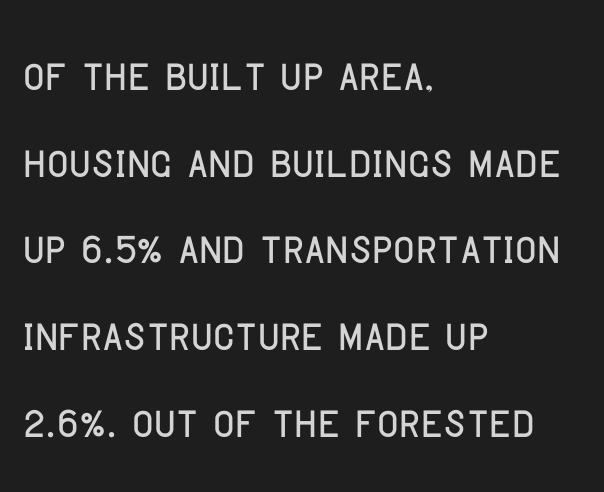
{"serif": "no", "italic": "no", "width": "condensed", "stroke_contrast": "low", "x_height": "large", "monospaced": "no", "underline": "no", "align": "left", "line_spacing": "normal", "line_spacing_ratio": 1.47, "letter_spacing": "normal", "letter_spacing_em": 0.0, "glyph_px": 59}
